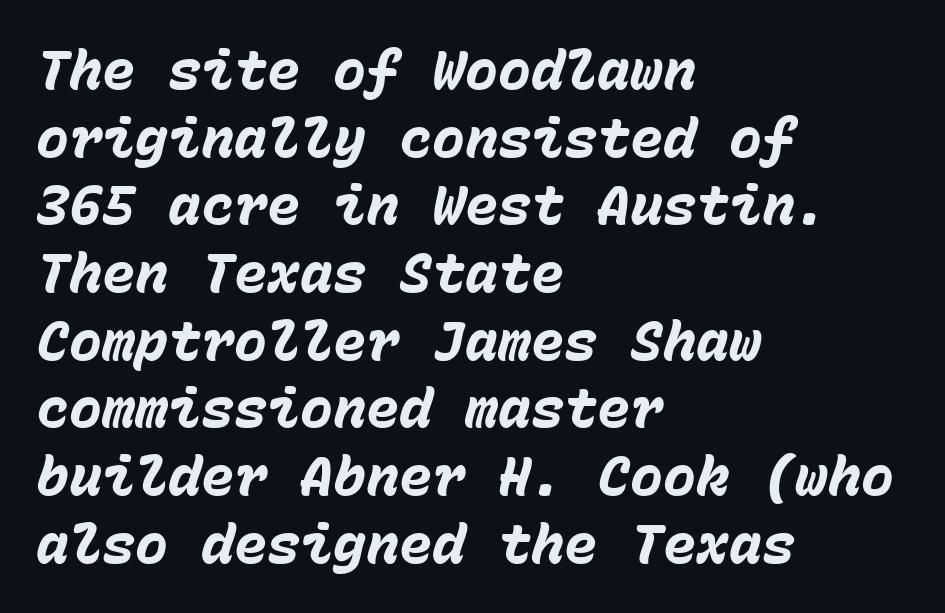
The image shows 55 px heavy type, italic (leaning right), monospaced; set left-aligned, line spacing 1.23x, normal letter spacing, not underlined; low stroke contrast and a medium x-height.
